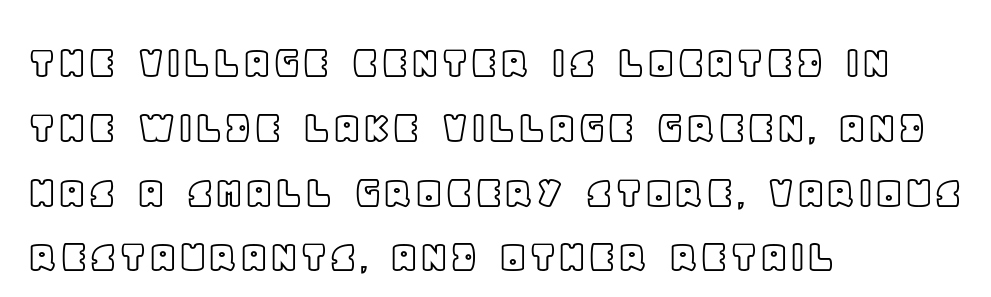
The image shows 48 px text type, upright; set left-aligned, normal line spacing (1.35x), normal letter spacing, not underlined; a large x-height.
